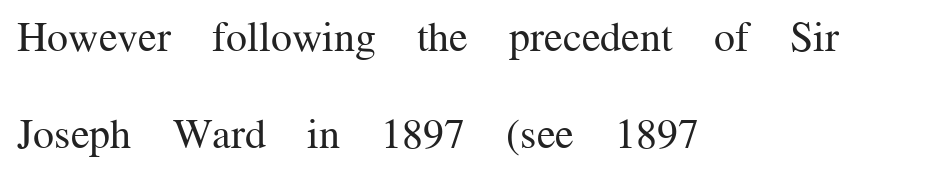
The image shows 42 px regular-weight serif type, upright; set left-aligned, loose line spacing (2.31x), normal letter spacing, not underlined; medium stroke contrast and a medium x-height.
